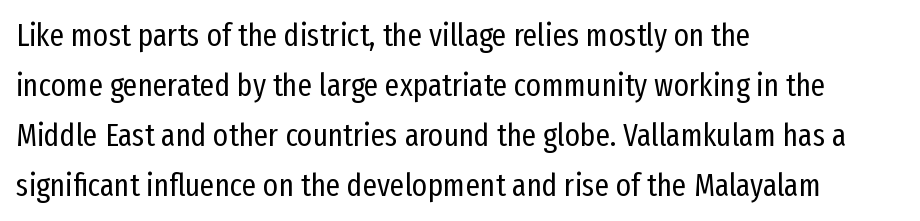
{"serif": "no", "italic": "no", "bold": "no", "weight": "regular", "width": "condensed", "stroke_contrast": "low", "x_height": "medium", "monospaced": "no", "underline": "no", "align": "left", "line_spacing": "normal", "line_spacing_ratio": 1.56, "letter_spacing": "normal", "letter_spacing_em": 0.0, "glyph_px": 32}
